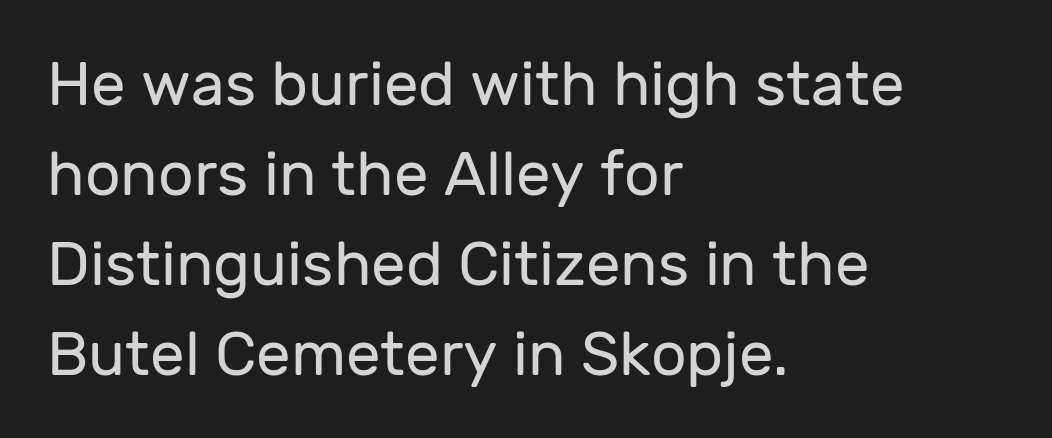
The image shows 62 px regular-weight sans-serif type, upright; set left-aligned, normal line spacing (1.45x), normal letter spacing, not underlined; low stroke contrast and a medium x-height.
